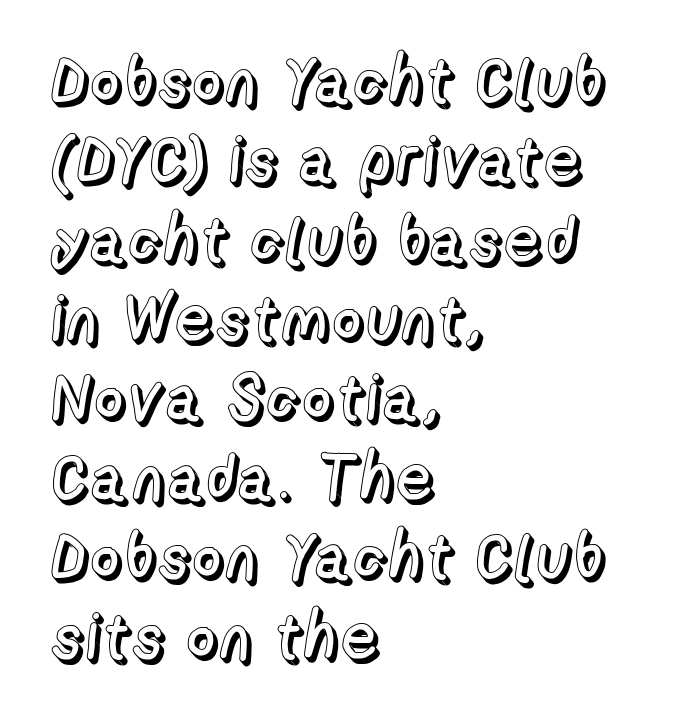
Q: Is the text italic (slanted)? A: Yes.
Q: Is the text underlined? A: No.
Q: How is the paragraph aligned? A: Left-aligned.
Q: Is the spacing between letters normal or unusually wide? A: Normal.
Q: Width (condensed, normal, or wide)? A: Normal.
Q: x-height? A: Medium.
Q: Monospaced? A: No.
